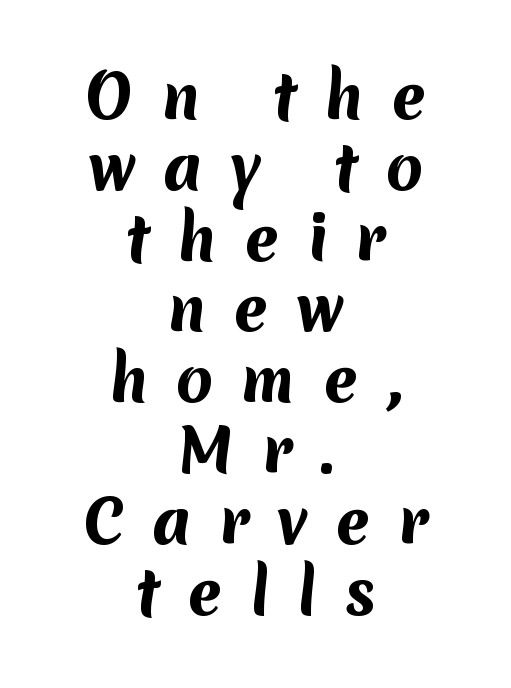
Q: Is the text bold? A: Yes.
Q: Is the typeface a serif or a sans-serif typeface? A: Sans-serif.
Q: Is the text underlined? A: No.
Q: How is the paragraph aligned? A: Centered.
Q: Is the spacing between letters normal or unusually wide? A: Unusually wide.
Q: Width (condensed, normal, or wide)? A: Normal.
Q: Stroke contrast? A: Medium.
Q: x-height? A: Medium.
Q: Monospaced? A: No.
